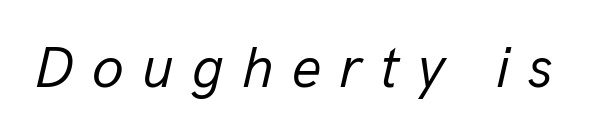
How are the letters spaced? Widely, with obvious added tracking. No extra ink here — the face is not bold. This sample has the flowing, uneven cadence of proportional lettering. The typography opts for an oblique posture over an upright one.
